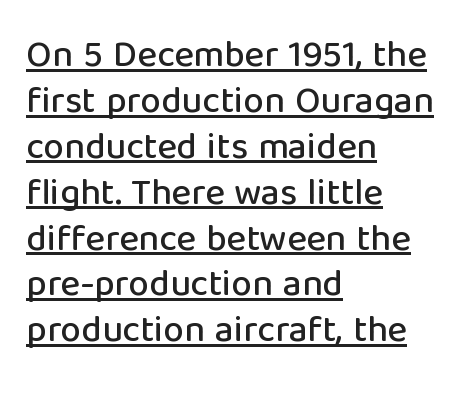
Each line starts at the same left margin while the right side varies. No italicization has been applied; the sample stays upright. Varying glyph widths throughout — classic text-font behaviour. The face used here appears with an underline applied. Glyph-to-glyph distance matches everyday printed text.
